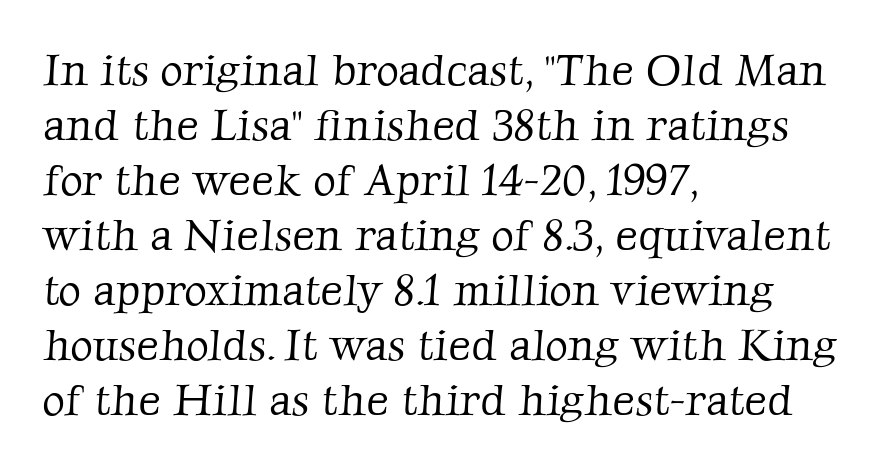
The image shows 44 px light serif type; set left-aligned, normal line spacing (1.25x), normal letter spacing, not underlined; low stroke contrast and a medium x-height.
